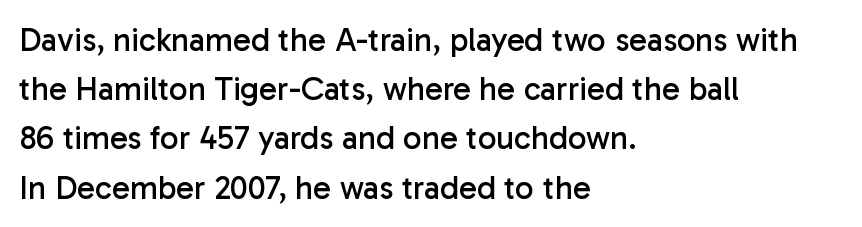
The image shows 33 px regular-weight sans-serif type, upright; set left-aligned, normal line spacing (1.49x), normal letter spacing, not underlined; low stroke contrast and a medium x-height.
